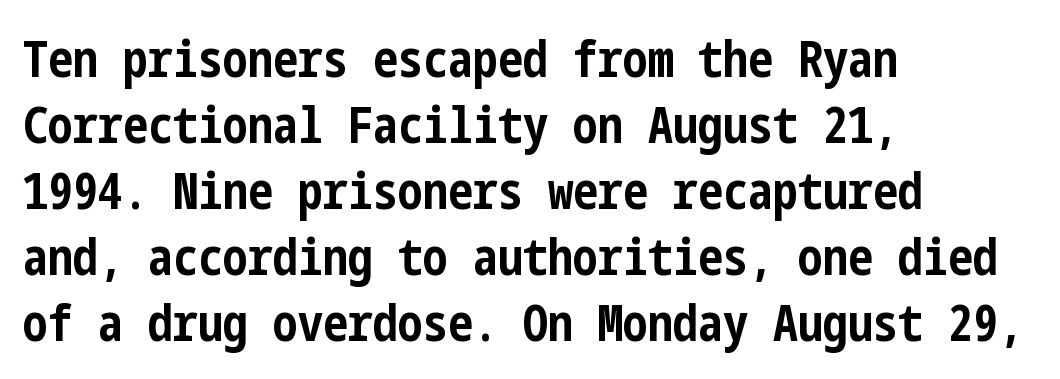
The image shows 50 px bold, condensed sans-serif type, upright; set left-aligned, normal line spacing (1.32x), normal letter spacing, not underlined; low stroke contrast and a medium x-height.
